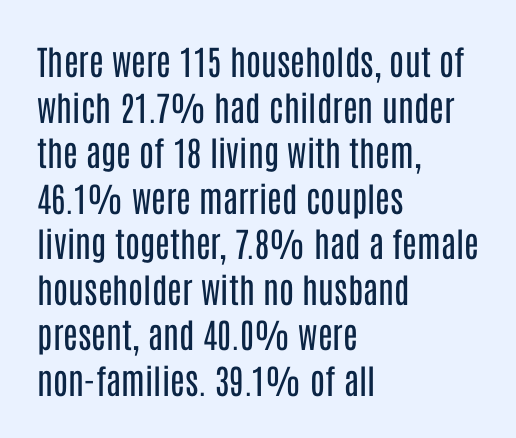
{"serif": "no", "italic": "no", "bold": "no", "weight": "regular", "width": "condensed", "stroke_contrast": "low", "x_height": "large", "monospaced": "no", "underline": "no", "align": "left", "line_spacing": "normal", "line_spacing_ratio": 1.34, "letter_spacing": "normal", "letter_spacing_em": 0.0, "glyph_px": 34}
